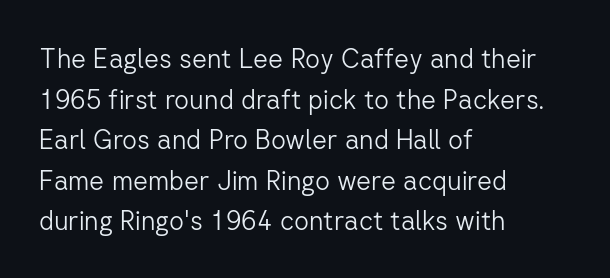
Q: Is the text bold? A: No.
Q: Is the text italic (slanted)? A: No, it is upright.
Q: Is the text underlined? A: No.
Q: How is the paragraph aligned? A: Left-aligned.
Q: Is the spacing between letters normal or unusually wide? A: Normal.
Q: Is the spacing between lines tight, normal or loose? A: Normal.
